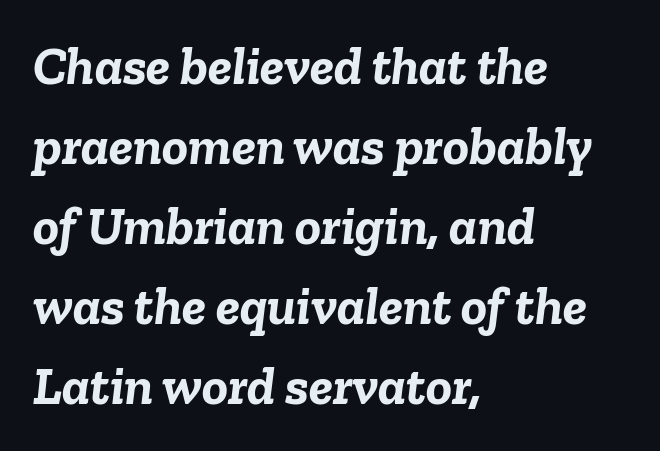
The image shows 54 px semibold type, italic (leaning right); set left-aligned, normal line spacing (1.48x), normal letter spacing, not underlined; low stroke contrast and a medium x-height.
